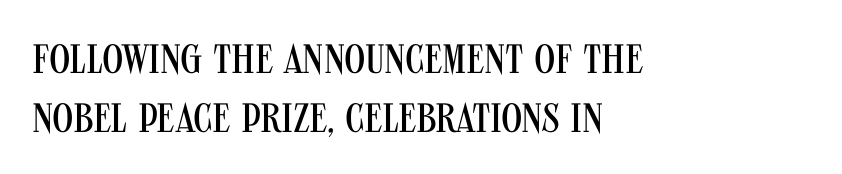
Q: Is the text bold? A: No.
Q: Is the text italic (slanted)? A: No, it is upright.
Q: Is the typeface a serif or a sans-serif typeface? A: Sans-serif.
Q: Is the text underlined? A: No.
Q: How is the paragraph aligned? A: Left-aligned.
Q: Is the spacing between letters normal or unusually wide? A: Normal.
Q: Is the spacing between lines tight, normal or loose? A: Normal.
Q: Width (condensed, normal, or wide)? A: Condensed.
Q: Stroke contrast? A: Medium.
Q: x-height? A: Large.
Q: Monospaced? A: No.
